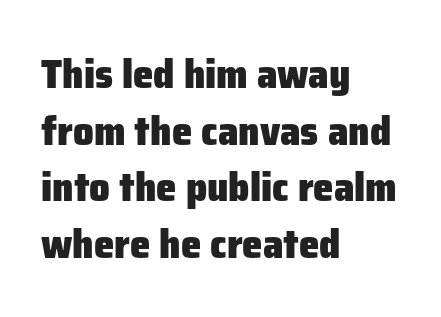
The space between consecutive lines is moderate. A clean baseline with only descenders dipping below it. Regarding serifs, this sample does without them. The letters stand upright; this is a roman face. The rendering uses natural spacing where letterforms have individual widths.
